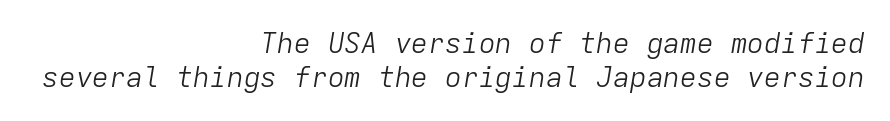
The passage shown is typed in a monospace face where columns stay perfectly aligned. If you drew a line through each stem, it would be angled. The strokes carry an ordinary text weight at most. The passage shown has conventional tracking throughout. Type without underlining. These lines stack with their right ends in a neat column.
